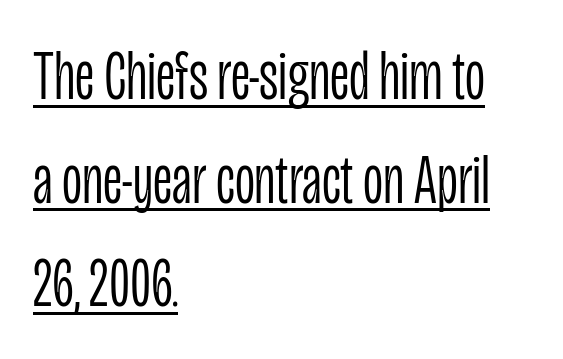
Whoever set this chose a conventional vertical rhythm. Spacing verdict: proportional, widths tailored to each character. The lettering stays uniformly vertical, giving the passage a roman look. Type style note: lacks serifs.
